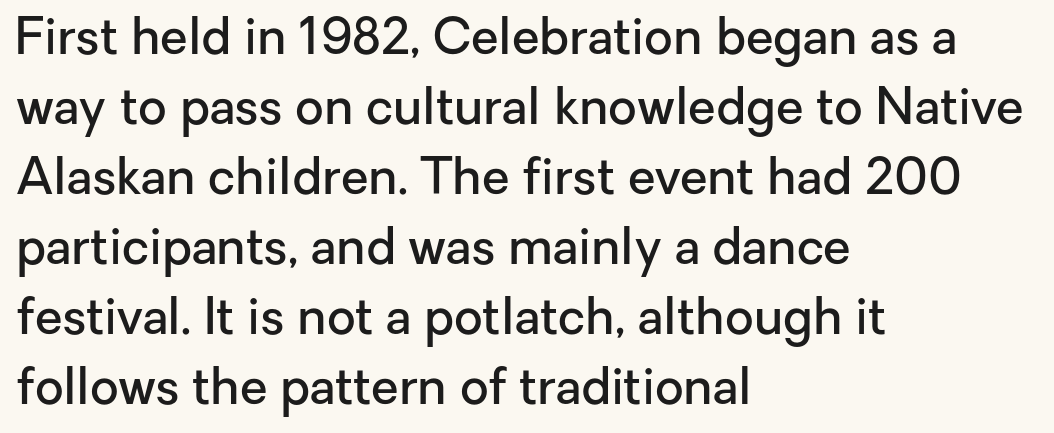
These lines sit exactly where default settings would place them. Nobody touched the tracking dial on this one. The foot of each line stays bare and open. Visually the block forms a straight wall on the left and a jagged coastline on the right. You could not count columns in this text — the font is proportionally spaced. Heft: intermediate — a semibold.
